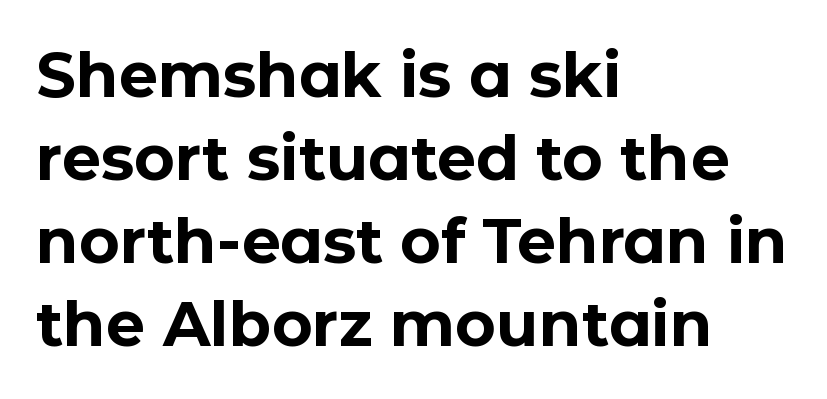
Is this a fixed-width face? No — the glyphs have proportional, varying widths. Nobody touched the tracking dial on this one. This rendering uses left alignment, leaving the right contour irregular. The letters stand upright; this is a roman face. Students, observe: this is what conventionally led text looks like. The typeface chosen for these lines omits serifs.
